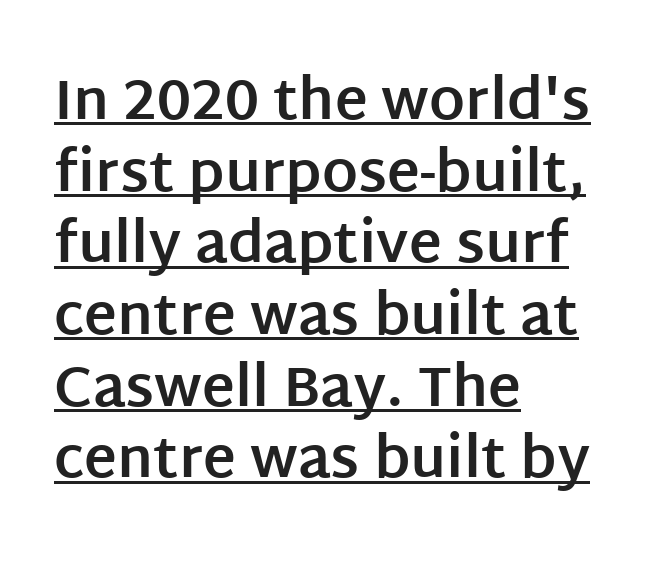
The image shows 56 px bold sans-serif type, upright; set left-aligned, normal line spacing (1.28x), normal letter spacing, underlined; low stroke contrast and a large x-height.
